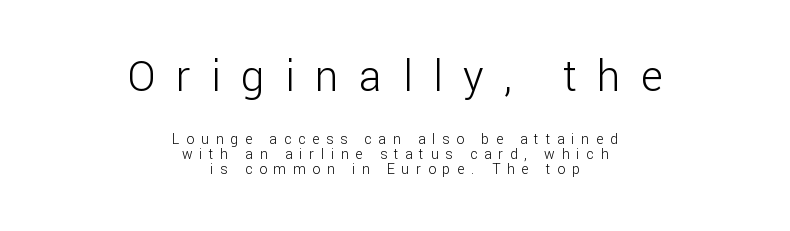
Substantial extra tracking has been applied to these lines. Compared with a typical body face, this is equally light or lighter still. Which chunk is bigger? The first one — the top block dwarfs the bottom. Cramped leading. Tall strokes in this sample are plumb rather than angled. Spacing verdict: proportional, widths tailored to each character.
